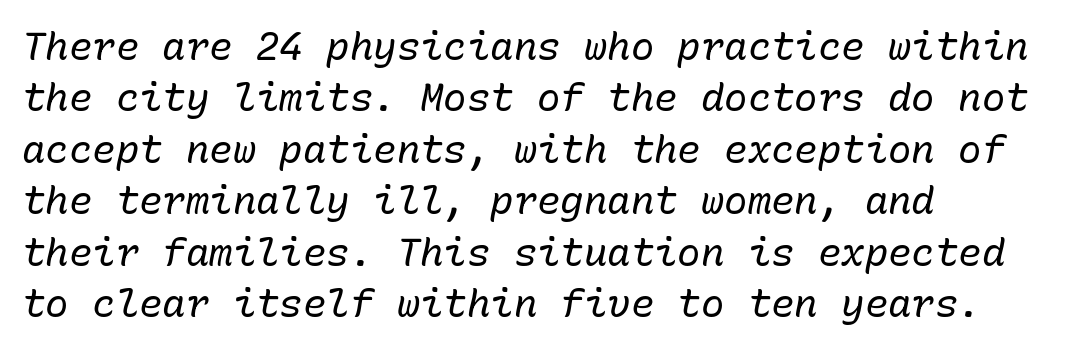
{"italic": "yes", "lean": "right", "slant_degrees": 10, "bold": "no", "weight": "regular", "width": "normal", "stroke_contrast": "low", "x_height": "medium", "monospaced": "yes", "underline": "no", "align": "left", "line_spacing": "normal", "line_spacing_ratio": 1.32, "letter_spacing": "normal", "letter_spacing_em": 0.0, "glyph_px": 39}
